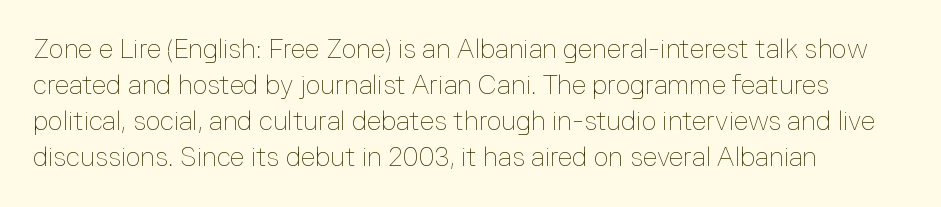
Q: Is the text bold? A: No.
Q: Is the text italic (slanted)? A: No, it is upright.
Q: Is the text underlined? A: No.
Q: How is the paragraph aligned? A: Left-aligned.
Q: Is the spacing between letters normal or unusually wide? A: Normal.
Q: Is the spacing between lines tight, normal or loose? A: Normal.
